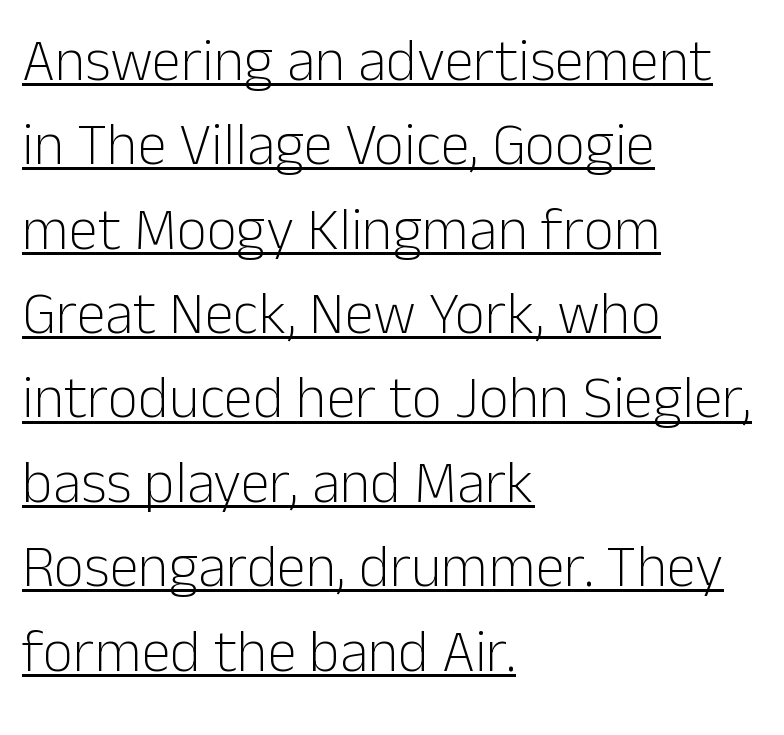
Short and long lines alike share a common starting point at left. Leading matches the norm, producing a regular column. The font is comparable to plain body text, perhaps lighter. Serif or sans? Sans — the stroke terminals are bare. The rendering uses natural spacing where letterforms have individual widths.
